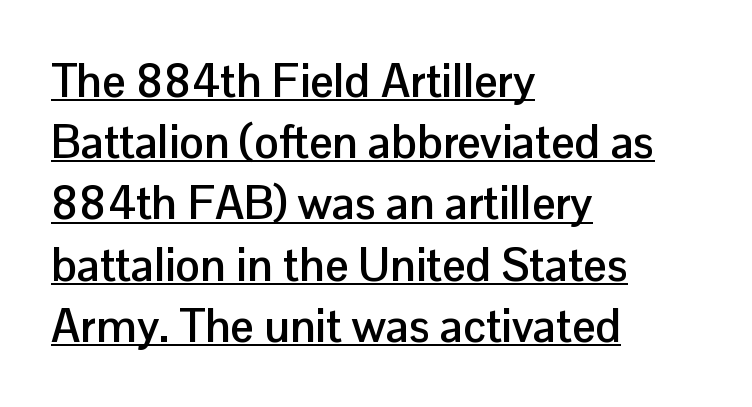
Q: Is the text bold? A: Yes.
Q: Is the text italic (slanted)? A: No, it is upright.
Q: Is the typeface a serif or a sans-serif typeface? A: Sans-serif.
Q: Is the text underlined? A: Yes.
Q: How is the paragraph aligned? A: Left-aligned.
Q: Is the spacing between letters normal or unusually wide? A: Normal.
Q: Is the spacing between lines tight, normal or loose? A: Normal.
Q: Width (condensed, normal, or wide)? A: Normal.
Q: Stroke contrast? A: Low.
Q: x-height? A: Medium.
Q: Monospaced? A: No.
